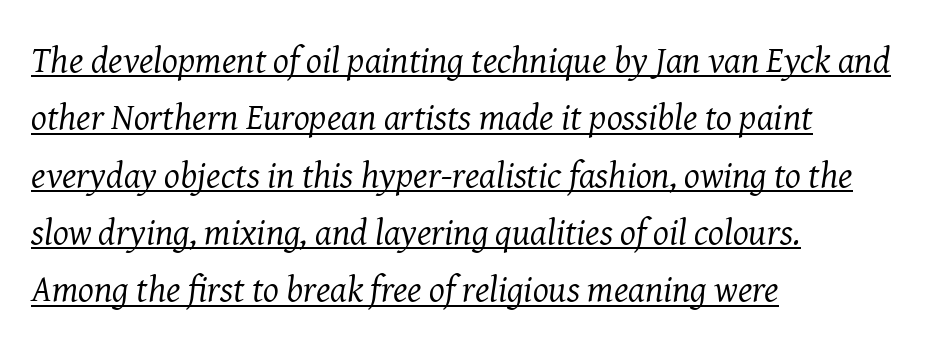
Q: Is the text bold? A: No.
Q: Is the text italic (slanted)? A: Yes, it leans right by about 8 degrees.
Q: Is the typeface a serif or a sans-serif typeface? A: Serif.
Q: Is the text underlined? A: Yes.
Q: How is the paragraph aligned? A: Left-aligned.
Q: Is the spacing between letters normal or unusually wide? A: Normal.
Q: Is the spacing between lines tight, normal or loose? A: Normal.
Q: Width (condensed, normal, or wide)? A: Normal.
Q: Stroke contrast? A: Medium.
Q: x-height? A: Medium.
Q: Monospaced? A: No.
